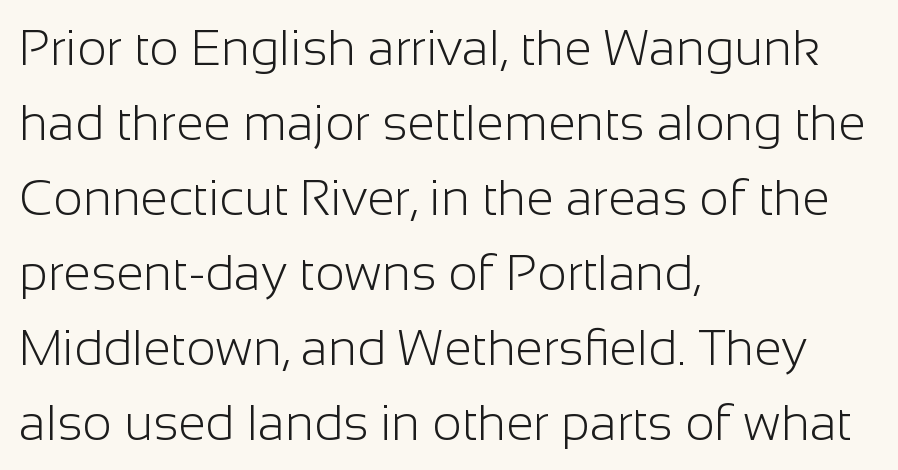
The image shows 50 px light sans-serif type, upright; set left-aligned, normal line spacing (1.5x), normal letter spacing, not underlined; low stroke contrast and a medium x-height.
